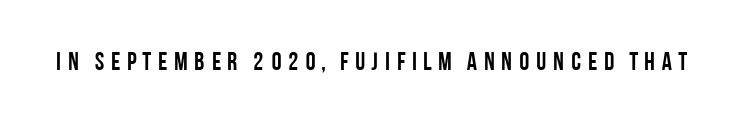
The image shows 25 px bold type, upright; set not underlined.
